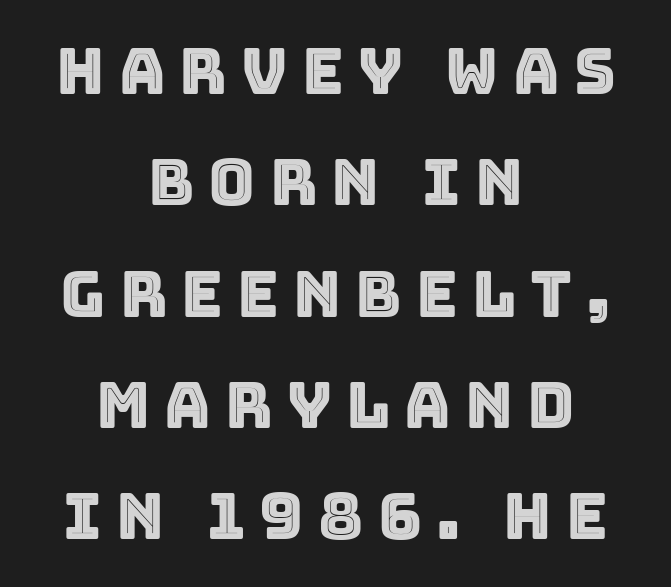
Q: Is the text italic (slanted)? A: No, it is upright.
Q: Is the text underlined? A: No.
Q: How is the paragraph aligned? A: Centered.
Q: Is the spacing between letters normal or unusually wide? A: Unusually wide.
Q: Width (condensed, normal, or wide)? A: Normal.
Q: x-height? A: Large.
Q: Monospaced? A: No.
